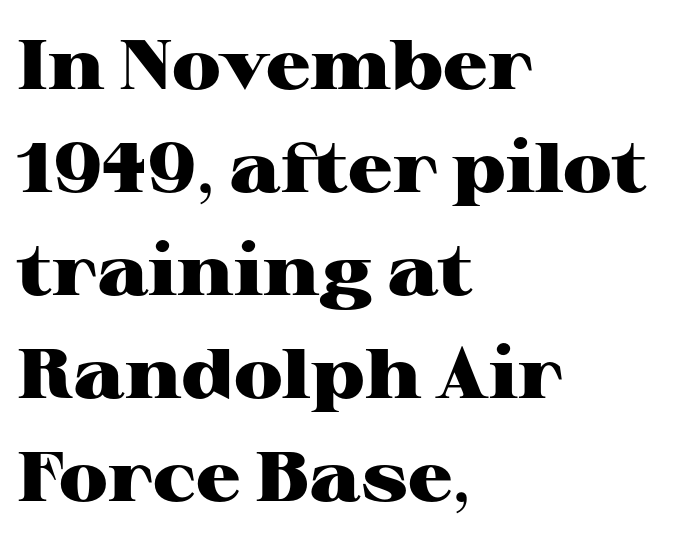
{"serif": "yes", "italic": "no", "bold": "yes", "weight": "heavy", "width": "wide", "stroke_contrast": "high", "x_height": "medium", "monospaced": "no", "underline": "no", "align": "left", "line_spacing": "normal", "line_spacing_ratio": 1.47, "letter_spacing": "normal", "letter_spacing_em": 0.0, "glyph_px": 70}
